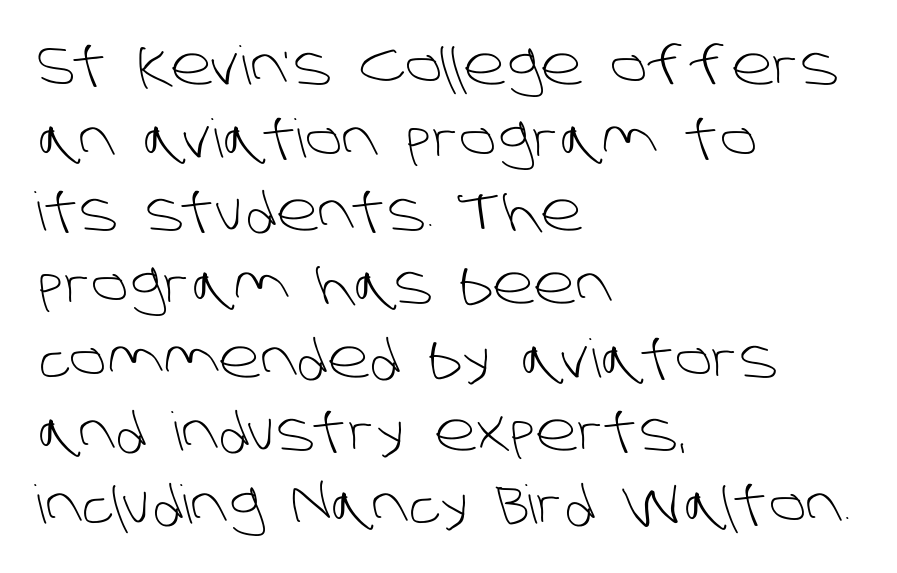
Examine the stroke ends and you'll find no serifs. The rendering uses natural spacing where letterforms have individual widths. Every row of glyphs begins at an identical x-position on the left. Default kerning and tracking; the words read as compact shapes. This sample keeps an unexceptional amount of space between lines. Unbolded letterforms with no extra heft.
